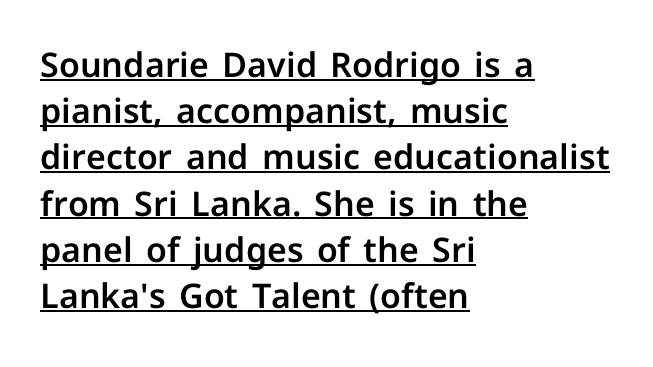
The lines sit at an ordinary, default distance from one another. Notice how a bar underscores the lettering throughout. Horizontally, the lines are justified to the leading edge only. The line texture is even and compact thanks to regular tracking.
